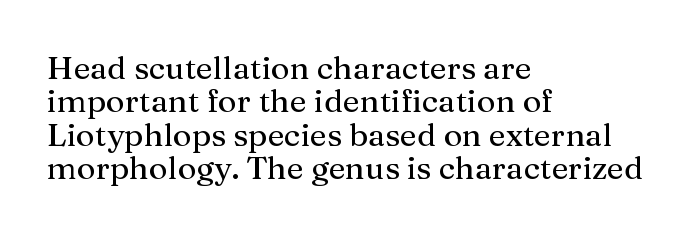
Casual observation: everything's shoved over to the left. Lines of text with bare space underneath. Yep, those are serifs on the letters. A typesetter would call this proportional, since set widths differ per character.
